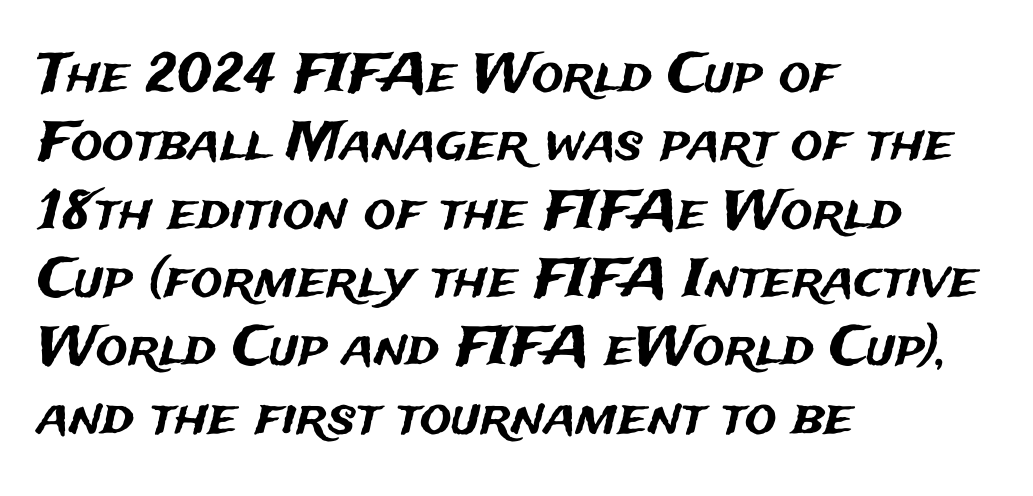
{"serif": "no", "width": "normal", "stroke_contrast": "medium", "x_height": "medium", "monospaced": "no", "underline": "no", "align": "left", "line_spacing": "normal", "line_spacing_ratio": 1.29, "letter_spacing": "normal", "letter_spacing_em": 0.0, "glyph_px": 53}
